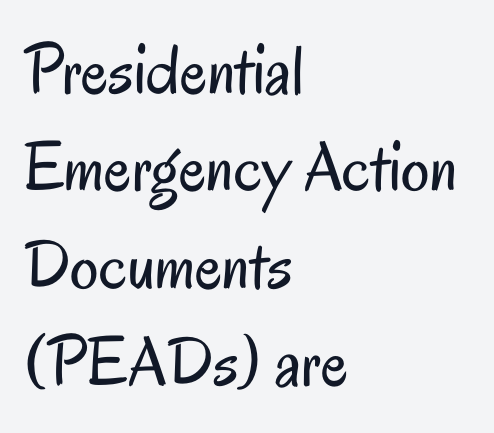
The image shows 71 px regular-weight, condensed sans-serif type, upright; set left-aligned, normal line spacing (1.37x), normal letter spacing, not underlined; low stroke contrast and a small x-height.
